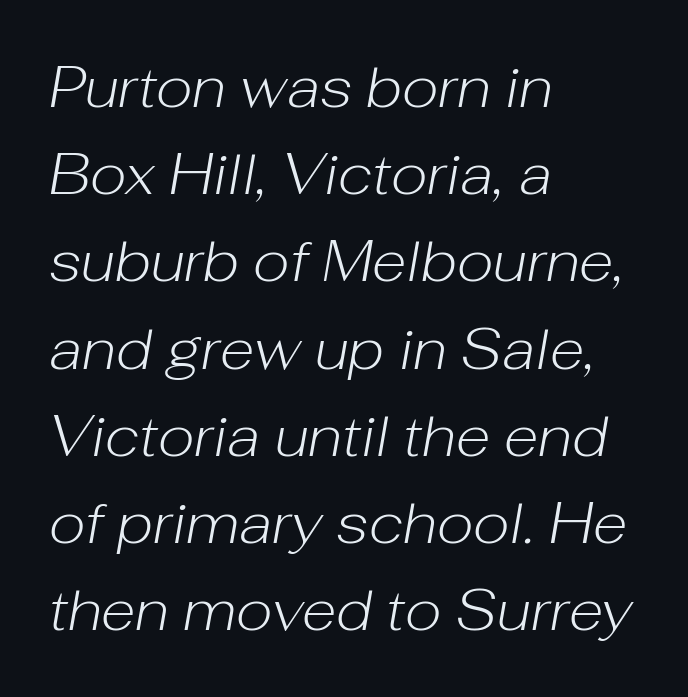
Q: Is the text bold? A: No.
Q: Is the text italic (slanted)? A: Yes, it leans right by about 10 degrees.
Q: Is the text underlined? A: No.
Q: How is the paragraph aligned? A: Left-aligned.
Q: Is the spacing between letters normal or unusually wide? A: Normal.
Q: Is the spacing between lines tight, normal or loose? A: Normal.
Q: Width (condensed, normal, or wide)? A: Normal.
Q: Stroke contrast? A: Low.
Q: x-height? A: Medium.
Q: Monospaced? A: No.
